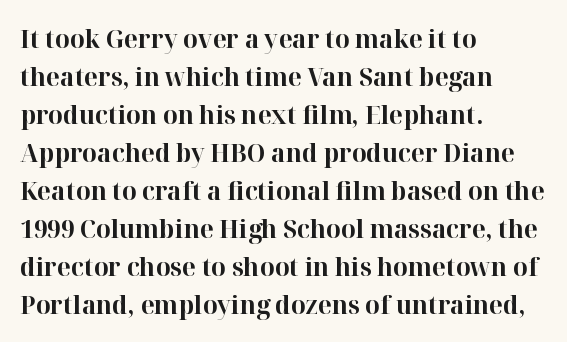
Q: Is the text bold? A: Yes.
Q: Is the text italic (slanted)? A: No, it is upright.
Q: Is the text underlined? A: No.
Q: How is the paragraph aligned? A: Left-aligned.
Q: Is the spacing between letters normal or unusually wide? A: Normal.
Q: Is the spacing between lines tight, normal or loose? A: Normal.
